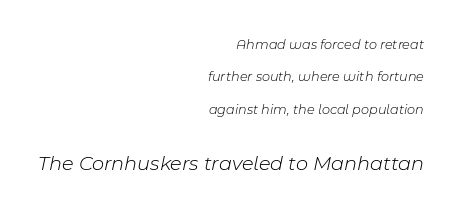
{"italic": "yes", "lean": "right", "slant_degrees": 11, "bold": "no", "underline": "no", "align": "right", "line_spacing": "loose", "line_spacing_ratio": 2.32, "letter_spacing": "normal", "letter_spacing_em": 0.0, "larger_block": "second", "size_ratio": 1.5, "glyph_px": 21}
